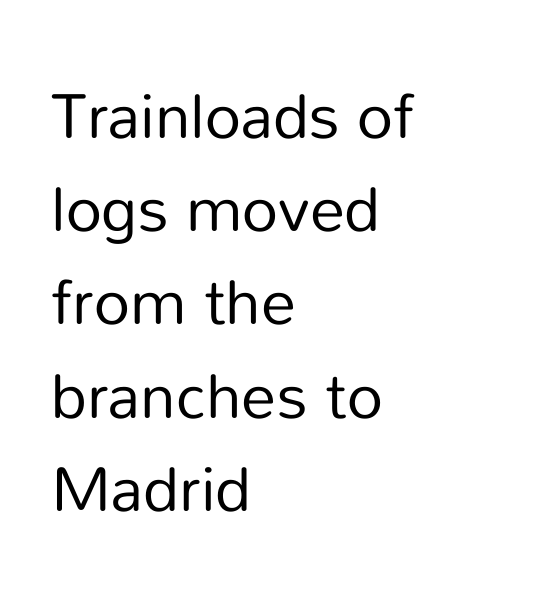
The image shows 63 px regular-weight sans-serif type, upright; set left-aligned, normal line spacing (1.48x), normal letter spacing, not underlined; low stroke contrast and a medium x-height.
